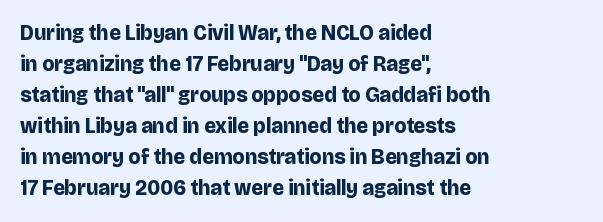
{"italic": "no", "bold": "yes", "underline": "no", "align": "left", "line_spacing": "normal", "line_spacing_ratio": 1.48, "letter_spacing": "normal", "letter_spacing_em": 0.0, "glyph_px": 21}
